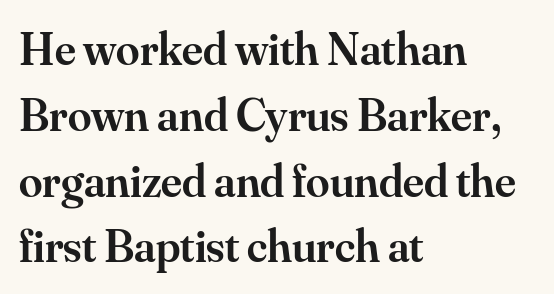
Q: Is the text bold? A: Semi-bold.
Q: Is the text italic (slanted)? A: No, it is upright.
Q: Is the typeface a serif or a sans-serif typeface? A: Serif.
Q: Is the text underlined? A: No.
Q: How is the paragraph aligned? A: Left-aligned.
Q: Is the spacing between letters normal or unusually wide? A: Normal.
Q: Is the spacing between lines tight, normal or loose? A: Normal.
Q: Width (condensed, normal, or wide)? A: Normal.
Q: Stroke contrast? A: Medium.
Q: x-height? A: Small.
Q: Monospaced? A: No.
